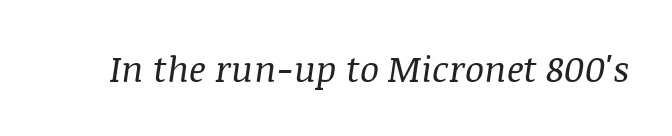
Q: Is the text bold? A: No.
Q: Is the text italic (slanted)? A: Yes, it leans right by about 8 degrees.
Q: Is the typeface a serif or a sans-serif typeface? A: Serif.
Q: Is the text underlined? A: No.
Q: Is the spacing between letters normal or unusually wide? A: Normal.
Q: Width (condensed, normal, or wide)? A: Normal.
Q: Stroke contrast? A: Medium.
Q: x-height? A: Large.
Q: Monospaced? A: No.
